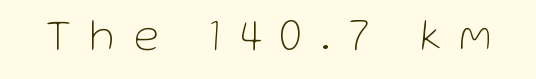
{"serif": "no", "italic": "no", "bold": "no", "weight": "thin", "width": "normal", "stroke_contrast": "low", "x_height": "medium", "monospaced": "no", "underline": "no", "letter_spacing": "wide", "letter_spacing_em": 0.42, "glyph_px": 46}
